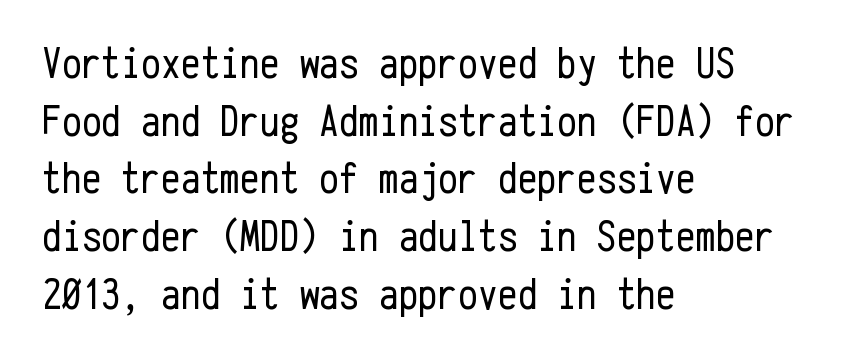
Q: Is the text bold? A: No.
Q: Is the text italic (slanted)? A: No, it is upright.
Q: Is the typeface a serif or a sans-serif typeface? A: Sans-serif.
Q: Is the text underlined? A: No.
Q: How is the paragraph aligned? A: Left-aligned.
Q: Is the spacing between letters normal or unusually wide? A: Normal.
Q: Is the spacing between lines tight, normal or loose? A: Normal.
Q: Width (condensed, normal, or wide)? A: Condensed.
Q: Stroke contrast? A: Low.
Q: x-height? A: Medium.
Q: Monospaced? A: Yes.
